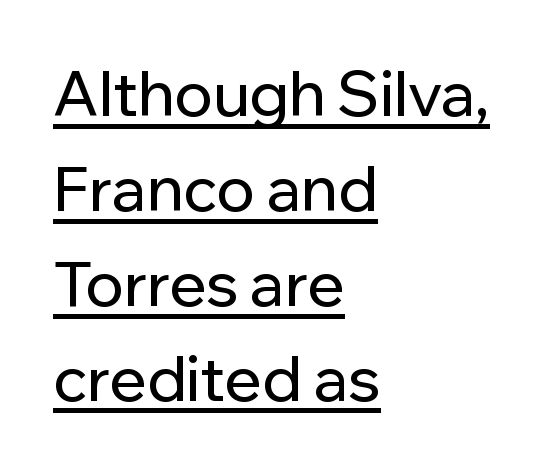
Ordinary non-slanted type is in use. What's the leading like? Ordinary, nothing unusual. Nothing sits at the stroke ends, so this counts as sans-serif. Tracking value appears to be zero — textbook default spacing. Students, observe the line beneath the letters — that is underlining. Is this a fixed-width face? No — the glyphs have proportional, varying widths.
